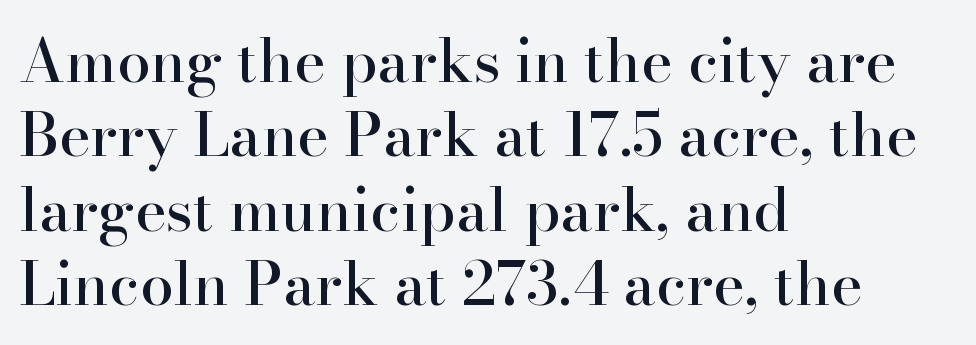
Honestly, the letter spacing is just normal — you wouldn't notice it. If you drew a line through each stem, it would be perfectly vertical. The passage shown is typed in a proportional face where columns would drift. These lines are set flush left with a ragged right edge. The glyphs are unaccompanied by any horizontal stroke below them. This is serif lettering, the kind often seen in printed books.
